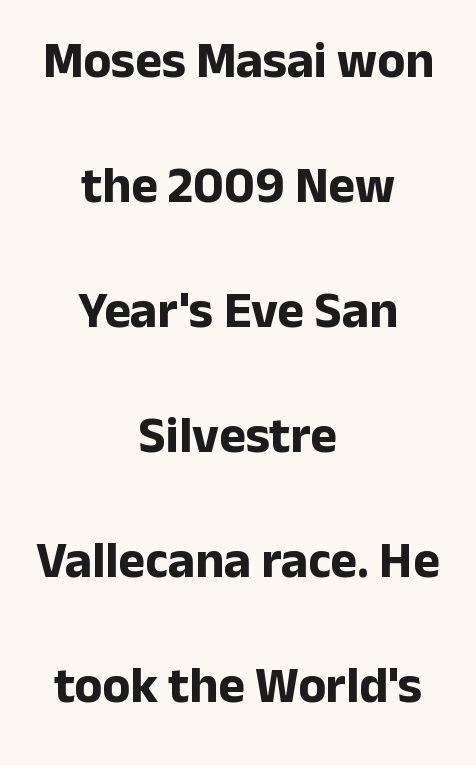
Nope, not italic — everything's standing straight. These lines stand farther apart than default settings would place them. Glance below the letters and you will spot only blank space. A student would call this center alignment; a typographer would say set centered. Honestly, the letter spacing is just normal — you wouldn't notice it. Each glyph is drawn with heavy, bold strokes.
